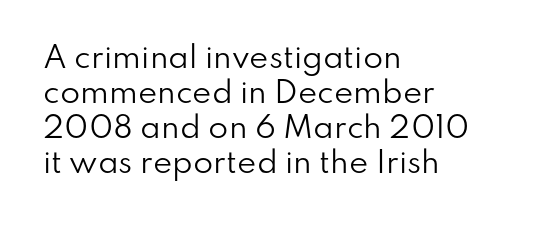
{"serif": "no", "italic": "no", "bold": "no", "weight": "regular", "width": "normal", "stroke_contrast": "low", "x_height": "small", "monospaced": "no", "underline": "no", "align": "left", "line_spacing_ratio": 1.21, "letter_spacing": "normal", "letter_spacing_em": 0.0, "glyph_px": 29}
